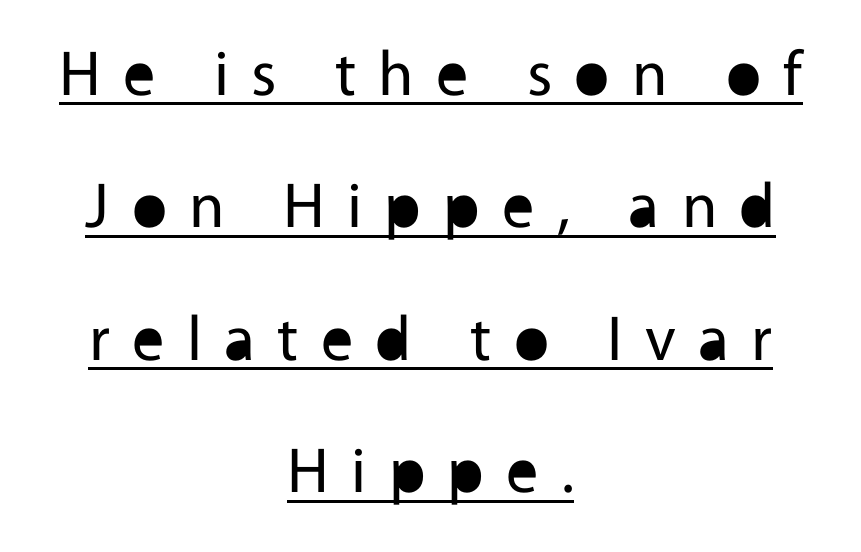
Q: Is the text bold? A: No.
Q: Is the text italic (slanted)? A: No, it is upright.
Q: Is the typeface a serif or a sans-serif typeface? A: Sans-serif.
Q: Is the text underlined? A: Yes.
Q: How is the paragraph aligned? A: Centered.
Q: Is the spacing between letters normal or unusually wide? A: Unusually wide.
Q: Is the spacing between lines tight, normal or loose? A: Loose.
Q: Width (condensed, normal, or wide)? A: Normal.
Q: x-height? A: Medium.
Q: Monospaced? A: No.
